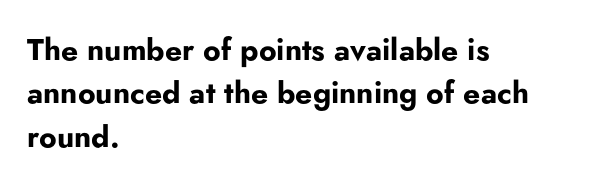
Nobody drew a line under any word here. The setting favours the left margin, as ordinary paragraphs usually do. This sample has the flowing, uneven cadence of proportional lettering. Look at the stroke-to-counter ratio: heavy, a bold.
